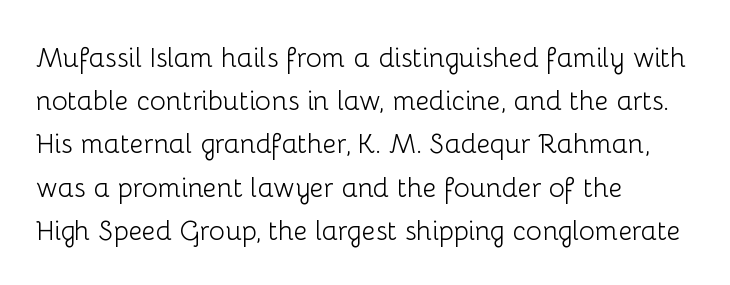
Posture: straight, roman, zero tilt. Notice how descenders clear the ascenders below comfortably — that's standard leading. Visually the block forms a straight wall on the left and a jagged coastline on the right. Descenders hang freely into open space. The type is set solid horizontally, with unmodified tracking. Heft: none added — not bold.
